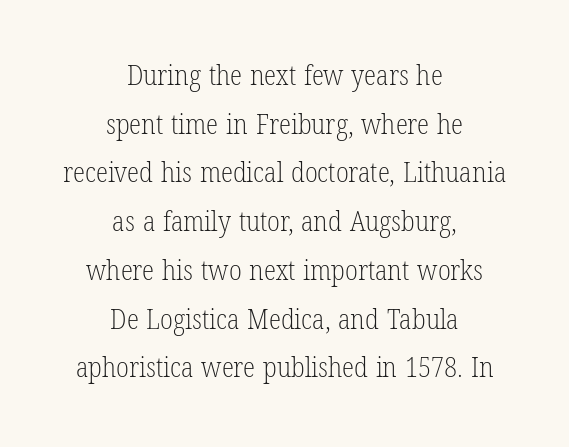
Q: Is the text bold? A: No.
Q: Is the text italic (slanted)? A: No, it is upright.
Q: Is the typeface a serif or a sans-serif typeface? A: Serif.
Q: Is the text underlined? A: No.
Q: How is the paragraph aligned? A: Centered.
Q: Is the spacing between letters normal or unusually wide? A: Normal.
Q: Width (condensed, normal, or wide)? A: Condensed.
Q: Stroke contrast? A: Low.
Q: x-height? A: Medium.
Q: Monospaced? A: No.
